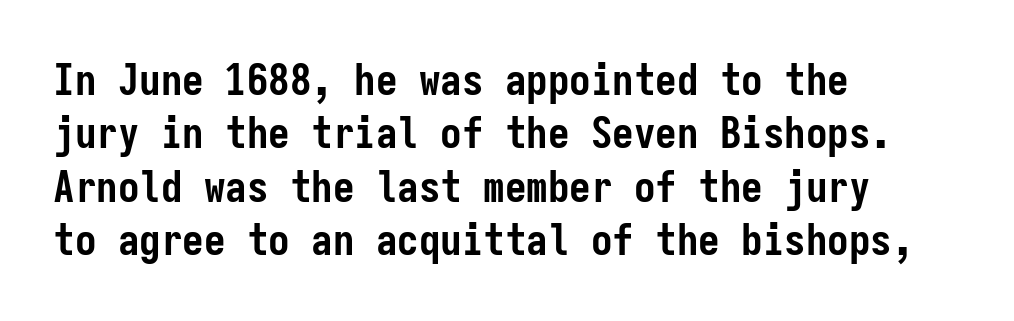
Anything drawn beneath the words? Only blank space. Each line starts at the same left margin while the right side varies. The passage shown is typed in a monospace face where columns stay perfectly aligned. You could call the tracking neutral — neither tight nor loose. Ordinary non-slanted type is in use. A full-strength bold gives these letters their thick strokes.
